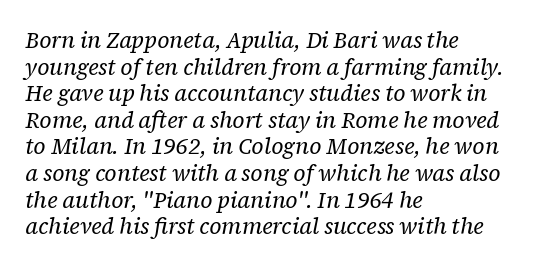
No extra tracking has been applied to these lines. A quiet, ordinary-to-light weight characterises the typeface. Bare-footed words on every line. Leftover space on each line is placed entirely after the last word. If you drew a line through each stem, it would be angled.
